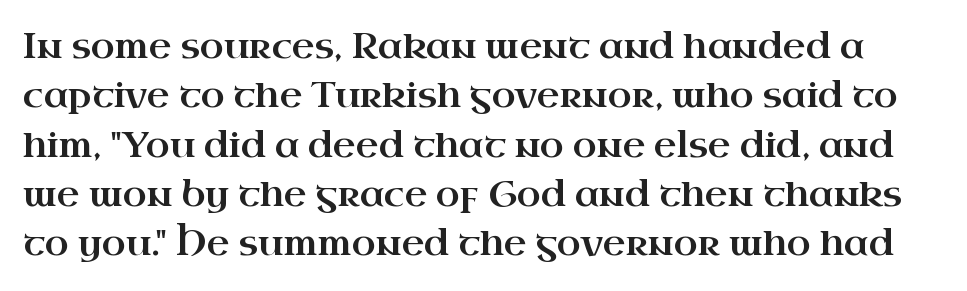
The image shows 35 px wide serif type, upright; set normal line spacing (1.41x), normal letter spacing, not underlined; high stroke contrast and a small x-height.
